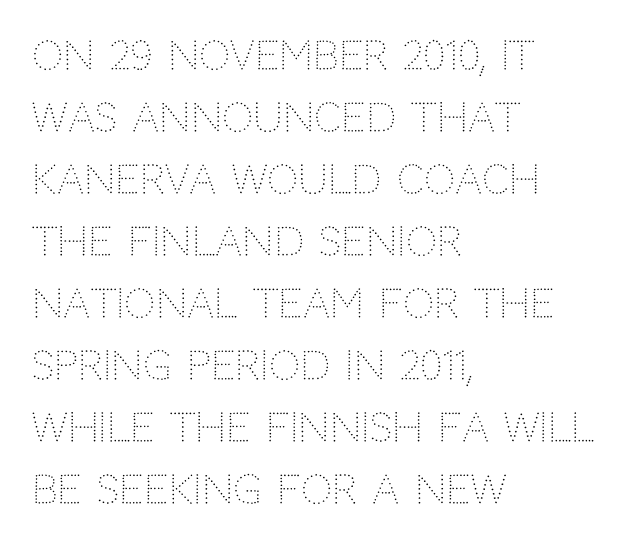
Q: Is the text bold? A: No.
Q: Is the text italic (slanted)? A: No, it is upright.
Q: Is the typeface a serif or a sans-serif typeface? A: Sans-serif.
Q: Is the text underlined? A: No.
Q: How is the paragraph aligned? A: Left-aligned.
Q: Is the spacing between letters normal or unusually wide? A: Normal.
Q: Is the spacing between lines tight, normal or loose? A: Normal.
Q: Width (condensed, normal, or wide)? A: Normal.
Q: Stroke contrast? A: Low.
Q: x-height? A: Large.
Q: Monospaced? A: No.
